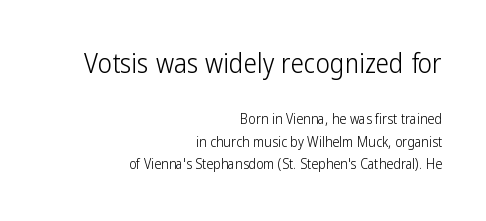
Q: Is the text bold? A: No.
Q: Is the text italic (slanted)? A: No, it is upright.
Q: Is the text underlined? A: No.
Q: How is the paragraph aligned? A: Right-aligned.
Q: Is the spacing between letters normal or unusually wide? A: Normal.
Q: Is the spacing between lines tight, normal or loose? A: Normal.
Q: Which block of text is set in a larger size, the first (top) or the second (bottom)? A: The first (top) one.
